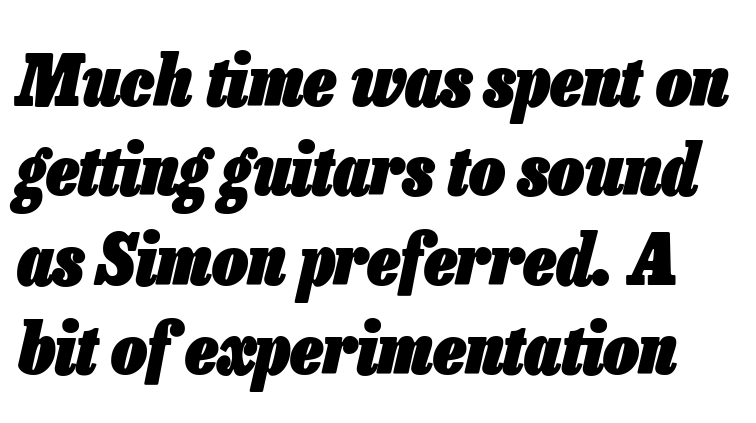
The rendering applies a slant to the glyphs. In terms of letterspacing, this is plain default setting. These lines are rendered in a variable-pitch font. Descenders are the only things crossing below the line.
